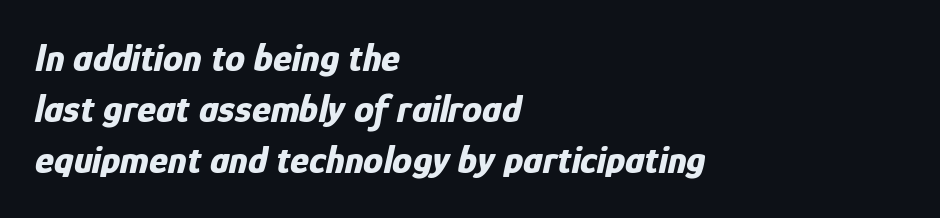
The image shows 40 px bold, condensed type, italic (leaning right); set left-aligned, normal line spacing (1.28x), normal letter spacing, not underlined; low stroke contrast and a medium x-height.
